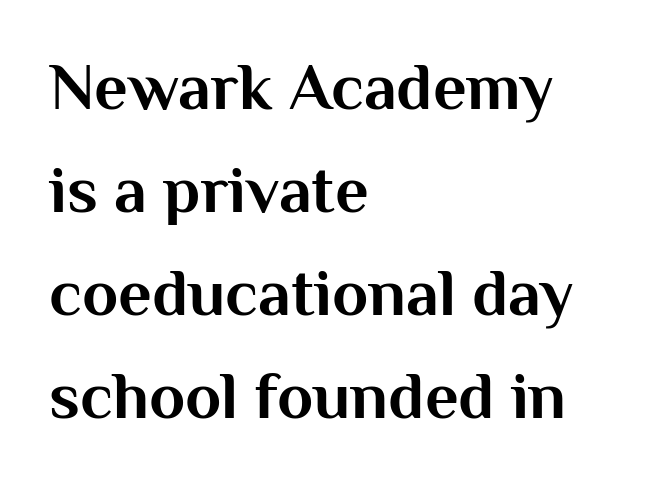
The image shows 66 px bold sans-serif type, upright; set left-aligned, normal line spacing (1.56x), normal letter spacing, not underlined; medium stroke contrast and a medium x-height.
